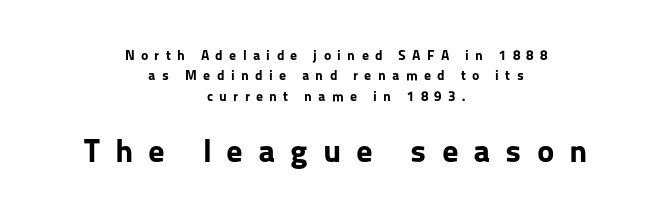
Q: Is the text bold? A: Yes.
Q: Is the text italic (slanted)? A: No, it is upright.
Q: Is the typeface a serif or a sans-serif typeface? A: Sans-serif.
Q: Is the text underlined? A: No.
Q: How is the paragraph aligned? A: Centered.
Q: Is the spacing between letters normal or unusually wide? A: Unusually wide.
Q: Is the spacing between lines tight, normal or loose? A: Normal.
Q: Which block of text is set in a larger size, the first (top) or the second (bottom)? A: The second (bottom) one.
Q: Width (condensed, normal, or wide)? A: Normal.
Q: Stroke contrast? A: Low.
Q: x-height? A: Medium.
Q: Monospaced? A: No.
